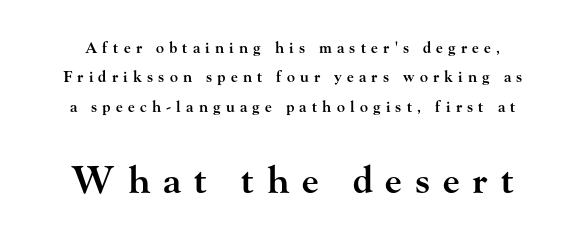
The image shows 37 px semibold, wide serif type, upright; set loose line spacing (1.96x), unusually wide letter spacing (+0.35 em), not underlined; the second (bottom) block is 2.47x larger; high stroke contrast and a small x-height.
